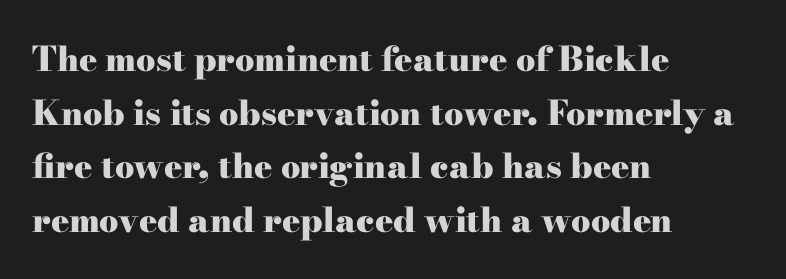
What kind of face is this? One with serifs. Words float on clear page, feet unadorned. These lines carry a lot of weight — the face is fully bold. A typesetter would call this leading conventional body-copy spacing. Words appear dense and cohesive because spacing is normal. The rendering uses natural spacing where letterforms have individual widths.
